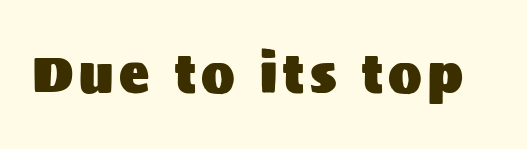
{"serif": "no", "italic": "no", "width": "normal", "stroke_contrast": "medium", "x_height": "large", "monospaced": "no", "underline": "no", "glyph_px": 50}
